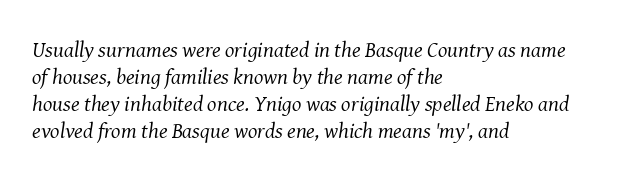
Q: Is the text bold? A: No.
Q: Is the text italic (slanted)? A: Yes, it leans right by about 8 degrees.
Q: Is the text underlined? A: No.
Q: How is the paragraph aligned? A: Left-aligned.
Q: Is the spacing between letters normal or unusually wide? A: Normal.
